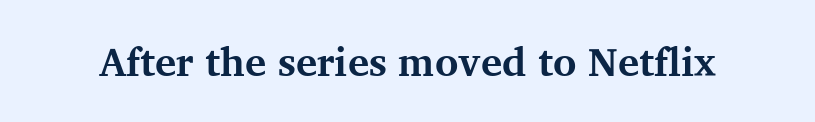
Q: Is the text bold? A: Yes.
Q: Is the text italic (slanted)? A: No, it is upright.
Q: Is the typeface a serif or a sans-serif typeface? A: Serif.
Q: Is the text underlined? A: No.
Q: Is the spacing between letters normal or unusually wide? A: Normal.
Q: Width (condensed, normal, or wide)? A: Normal.
Q: Stroke contrast? A: Medium.
Q: x-height? A: Medium.
Q: Monospaced? A: No.
